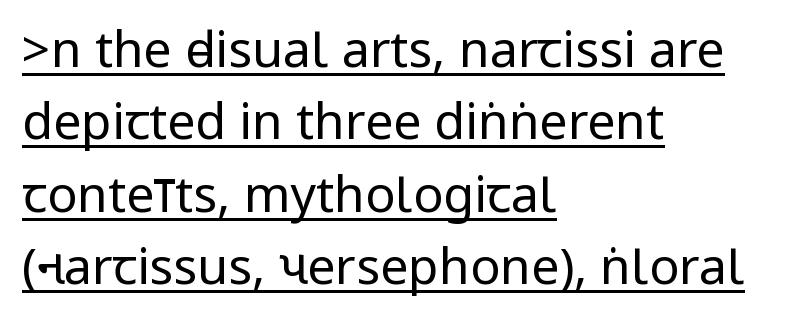
{"serif": "no", "italic": "no", "bold": "no", "weight": "regular", "width": "condensed", "stroke_contrast": "low", "underline": "yes", "align": "left", "line_spacing": "normal", "line_spacing_ratio": 1.45, "letter_spacing": "normal", "letter_spacing_em": 0.0, "glyph_px": 50}
